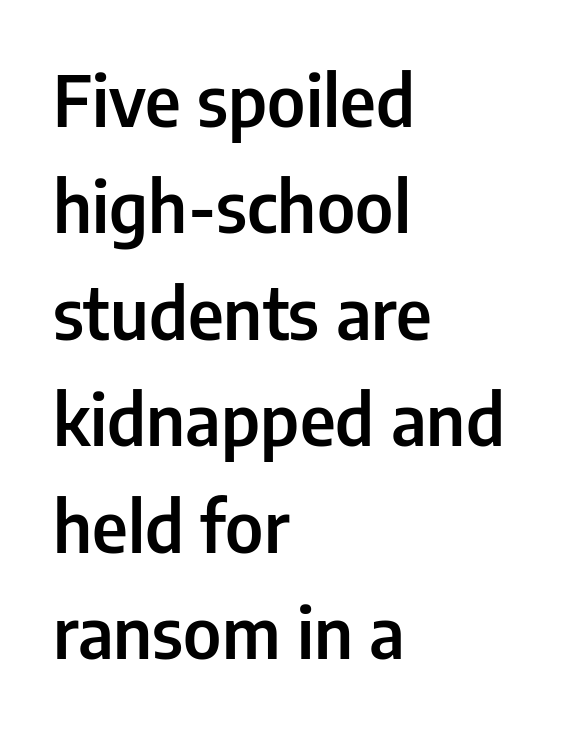
Line spacing here is normal. Upright lettering throughout. Quick note: underline off. The gaps between neighbouring characters are ordinary and unremarkable. In terms of letterform style, serifs are entirely absent.
